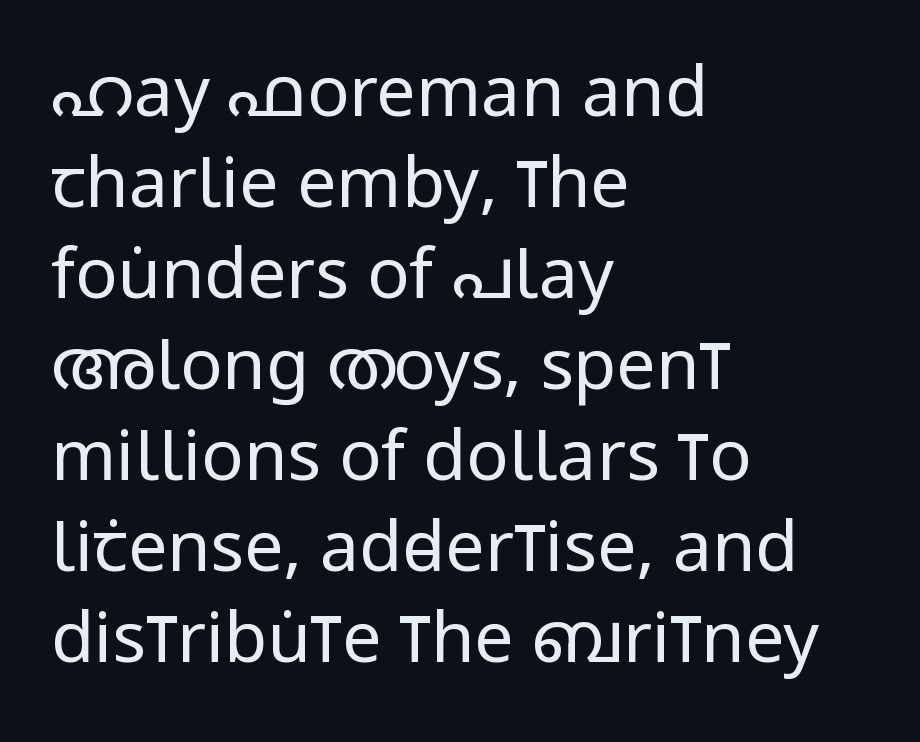
{"serif": "no", "italic": "no", "bold": "no", "weight": "regular", "width": "condensed", "stroke_contrast": "low", "x_height": "large", "monospaced": "no", "underline": "no", "align": "left", "line_spacing": "normal", "line_spacing_ratio": 1.3, "letter_spacing": "normal", "letter_spacing_em": 0.0, "glyph_px": 70}
